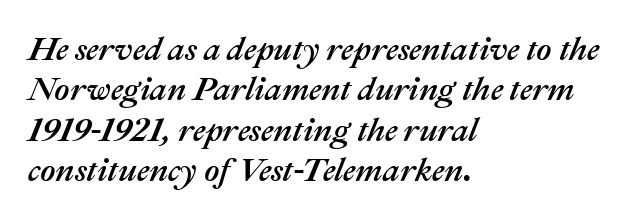
A classic flush-left, rag-right setting is used for this passage. The axis of the letterforms is tilted away from vertical. A clean baseline with only descenders dipping below it. The passage shown is typed in a proportional face where columns would drift. Inter-character spacing is left at the font's built-in metrics.
